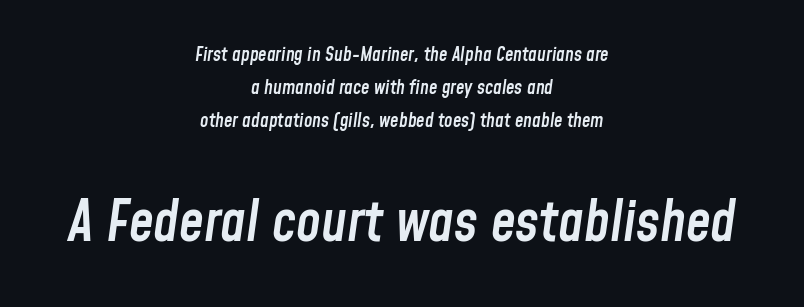
{"italic": "yes", "lean": "right", "slant_degrees": 8, "bold": "semi", "weight": "semibold", "width": "condensed", "stroke_contrast": "low", "x_height": "medium", "monospaced": "no", "underline": "no", "align": "center", "line_spacing_ratio": 1.73, "letter_spacing": "normal", "letter_spacing_em": 0.0, "larger_block": "second", "size_ratio": 2.95, "glyph_px": 56}
